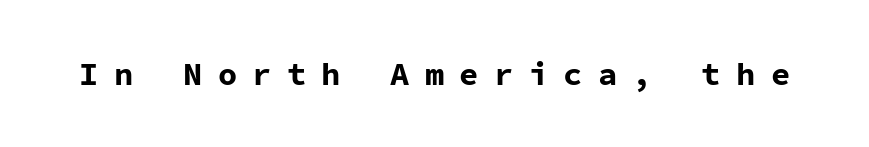
Do the characters align in a grid? Yes, the font is monospaced. Are there feet on the stems? There aren't — it's a sans. The string is rendered with underlining switched off. In terms of letterspacing, this is a distinctly airy, spread setting. Posture: vertical. Chunky letters — that's bold for sure.
